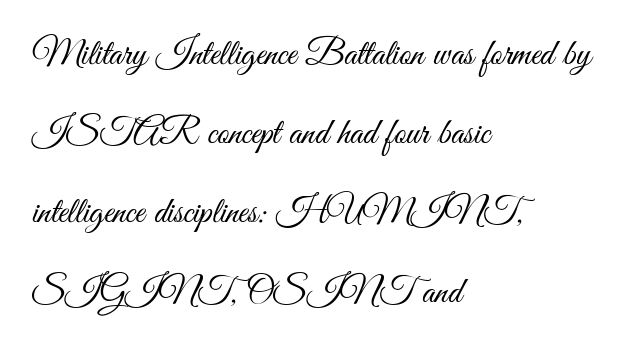
Stems and bowls with no extra thickness — not bold. A great deal of white space separates one row of letters from the next. Nothing sits at the stroke ends, so this counts as sans-serif. The type is set solid horizontally, with unmodified tracking. Is this a fixed-width face? No — the glyphs have proportional, varying widths. The lines in this sample share a left origin and differ only in where they stop.
